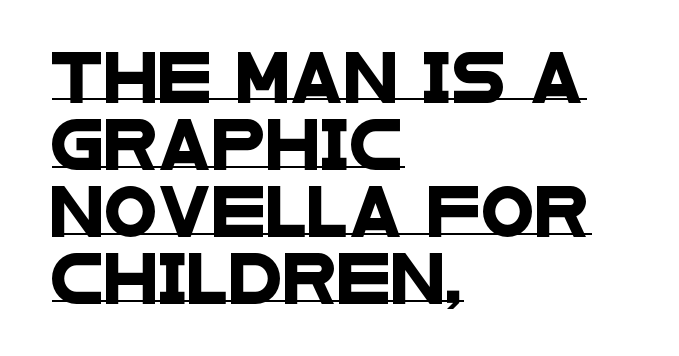
Q: Is the typeface a serif or a sans-serif typeface? A: Sans-serif.
Q: Is the text underlined? A: Yes.
Q: How is the paragraph aligned? A: Left-aligned.
Q: Is the spacing between letters normal or unusually wide? A: Normal.
Q: Is the spacing between lines tight, normal or loose? A: Normal.
Q: Width (condensed, normal, or wide)? A: Wide.
Q: Stroke contrast? A: Low.
Q: x-height? A: Large.
Q: Monospaced? A: No.
